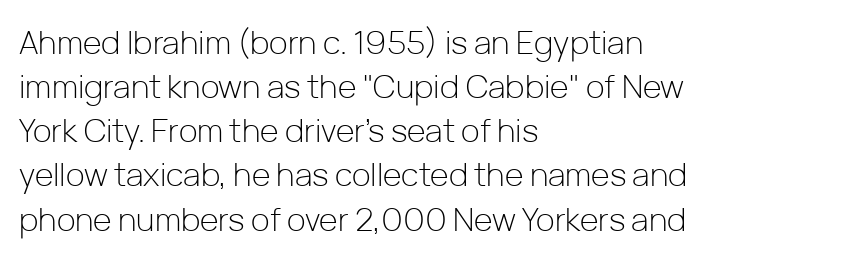
Each letter keeps its own natural width here, so spacing adapts to shape. Compared with typical paragraphs, the rows here are spaced about the same. The string is rendered with underlining switched off. Weight: regular or lighter. Default kerning and tracking; the words read as compact shapes.
